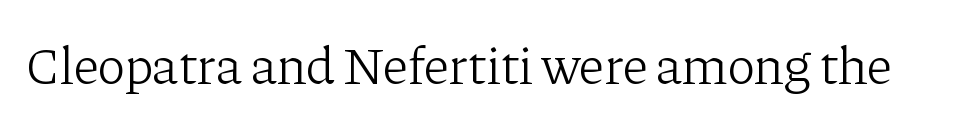
Rule under the text: the space is simply empty. Letter spacing: default. The characters are drawn with everyday or finer stroke widths. The letters advance in unequal steps, a hallmark of proportional type. Does the lettering tilt? It doesn't — this is upright. Serif or sans? Serif — the stroke terminals have little feet.
